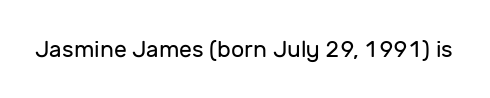
The type is set solid horizontally, with unmodified tracking. Words float on clear page, feet unadorned. A quiet, ordinary-to-light weight characterises the typeface. The type sits square on the baseline with zero lean.
